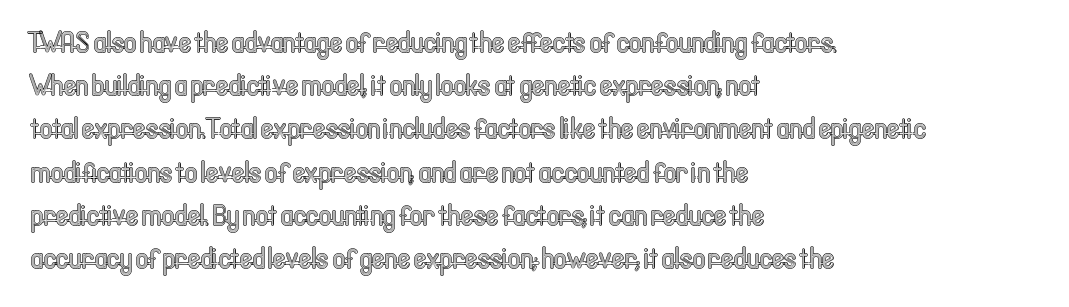
{"italic": "no", "width": "condensed", "x_height": "medium", "monospaced": "no", "underline": "no", "align": "left", "line_spacing": "normal", "line_spacing_ratio": 1.44, "letter_spacing": "normal", "letter_spacing_em": 0.0, "glyph_px": 30}
